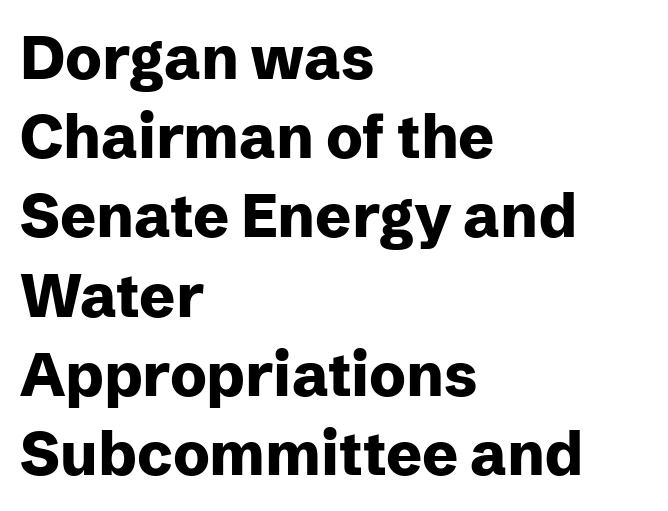
{"serif": "no", "italic": "no", "bold": "yes", "weight": "heavy", "width": "normal", "stroke_contrast": "low", "x_height": "medium", "monospaced": "no", "underline": "no", "align": "left", "line_spacing": "normal", "line_spacing_ratio": 1.32, "letter_spacing": "normal", "letter_spacing_em": 0.0, "glyph_px": 60}
